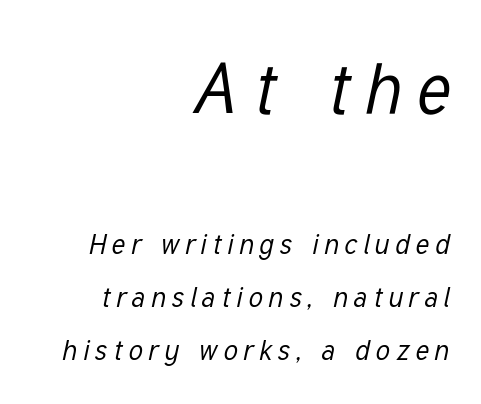
Q: Is the text bold? A: No.
Q: Is the text italic (slanted)? A: Yes, it leans right by about 12 degrees.
Q: Is the text underlined? A: No.
Q: How is the paragraph aligned? A: Right-aligned.
Q: Is the spacing between letters normal or unusually wide? A: Unusually wide.
Q: Is the spacing between lines tight, normal or loose? A: Loose.
Q: Which block of text is set in a larger size, the first (top) or the second (bottom)? A: The first (top) one.
Q: Width (condensed, normal, or wide)? A: Condensed.
Q: Stroke contrast? A: Low.
Q: x-height? A: Medium.
Q: Monospaced? A: No.
